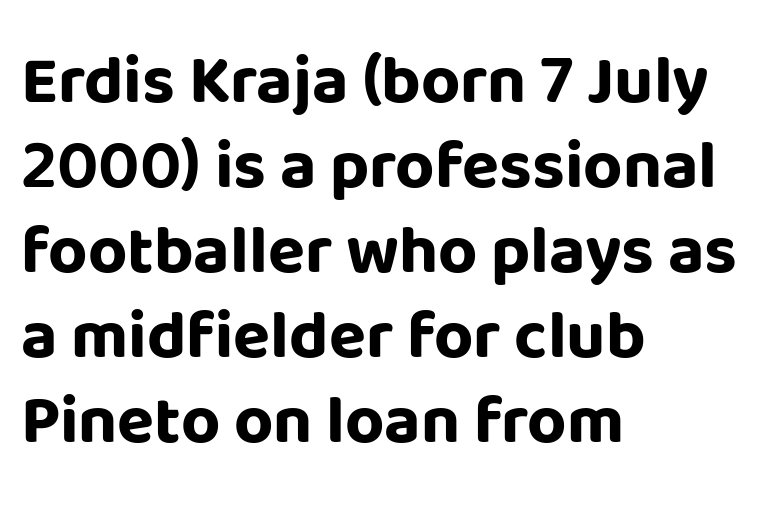
The image shows 68 px bold sans-serif type, upright; set left-aligned, normal line spacing (1.25x), normal letter spacing, not underlined; low stroke contrast and a large x-height.
